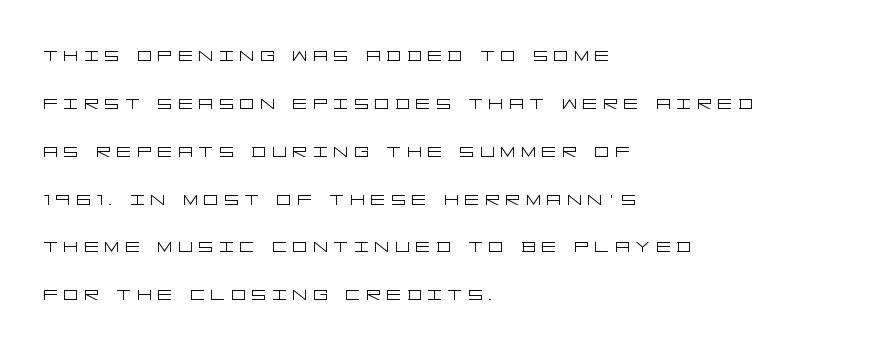
{"italic": "no", "bold": "no", "underline": "no", "align": "left", "line_spacing": "loose", "line_spacing_ratio": 2.08, "letter_spacing": "wide", "letter_spacing_em": 0.25, "glyph_px": 23}
